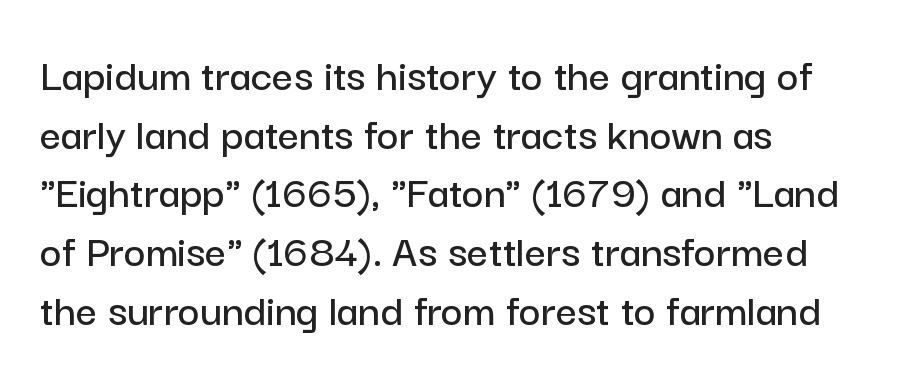
Q: Is the text italic (slanted)? A: No, it is upright.
Q: Is the typeface a serif or a sans-serif typeface? A: Sans-serif.
Q: Is the text underlined? A: No.
Q: How is the paragraph aligned? A: Left-aligned.
Q: Is the spacing between letters normal or unusually wide? A: Normal.
Q: Is the spacing between lines tight, normal or loose? A: Normal.
Q: Width (condensed, normal, or wide)? A: Normal.
Q: Stroke contrast? A: Low.
Q: x-height? A: Medium.
Q: Monospaced? A: No.
